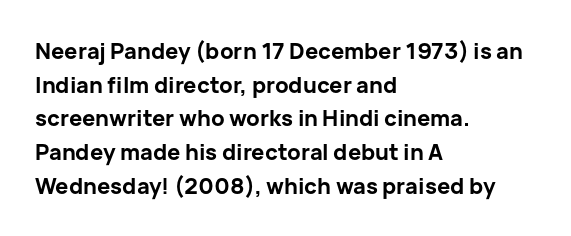
The image shows 22 px bold type, upright; set left-aligned, normal line spacing (1.53x), normal letter spacing, not underlined.
